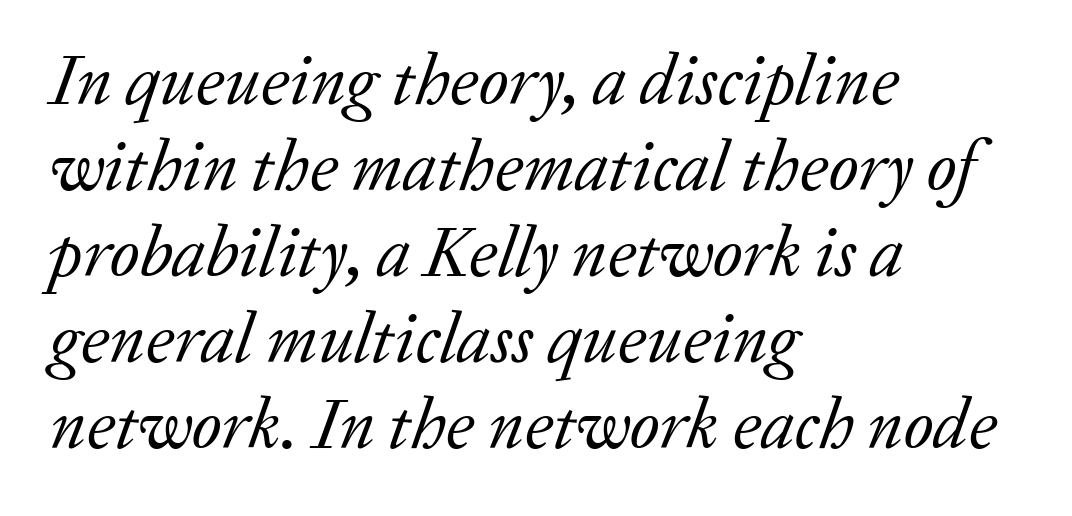
The passage shown is typeset with a serif family. This rendering leaves character spacing at its baseline value. The ragged edge is on the right, which tells us the setting is flush left. You can tell it's italic because the verticals aren't actually vertical. Clear beneath every line of the passage.
